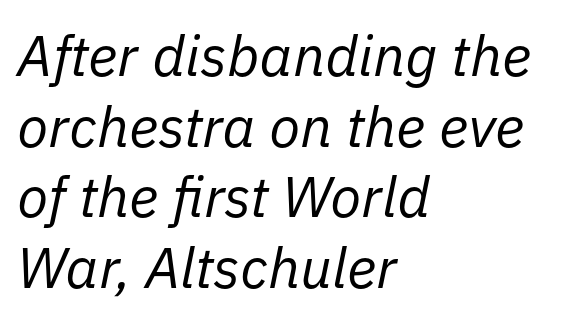
{"italic": "yes", "lean": "right", "slant_degrees": 11, "bold": "no", "weight": "regular", "width": "normal", "stroke_contrast": "low", "x_height": "medium", "monospaced": "no", "underline": "no", "align": "left", "line_spacing_ratio": 1.24, "letter_spacing": "normal", "letter_spacing_em": 0.0, "glyph_px": 57}
